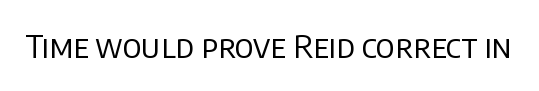
Heft: none added — not bold. The font family rendered here belongs to the sans-serif group. If you drew a line through each stem, it would be perfectly vertical. Is this a fixed-width face? No — the glyphs have proportional, varying widths. Decoration check: the copy has no underline. Look at the tracking — it's just the regular setting, nothing added.
